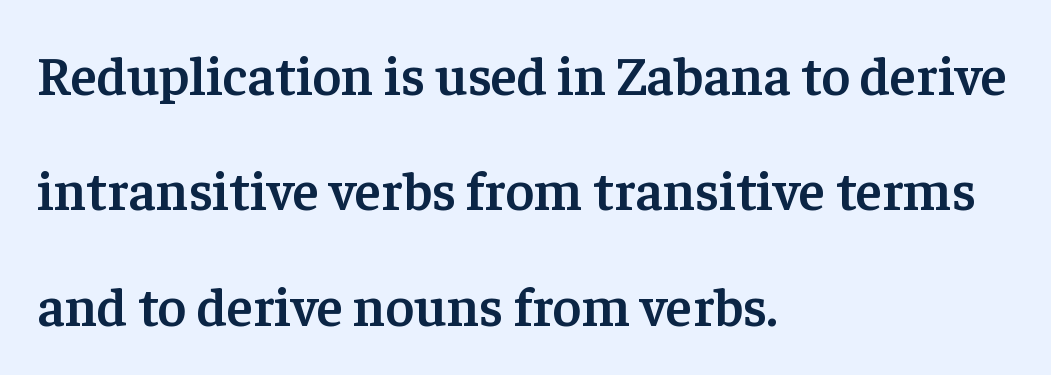
Default kerning and tracking; the words read as compact shapes. Every stem runs plumb, perpendicular to the baseline. This is serif lettering, the kind often seen in printed books. The typesetter chose a ragged-right arrangement here. A typesetter would call this proportional, since set widths differ per character. The typesetting leans somewhat heavy: a semibold.
